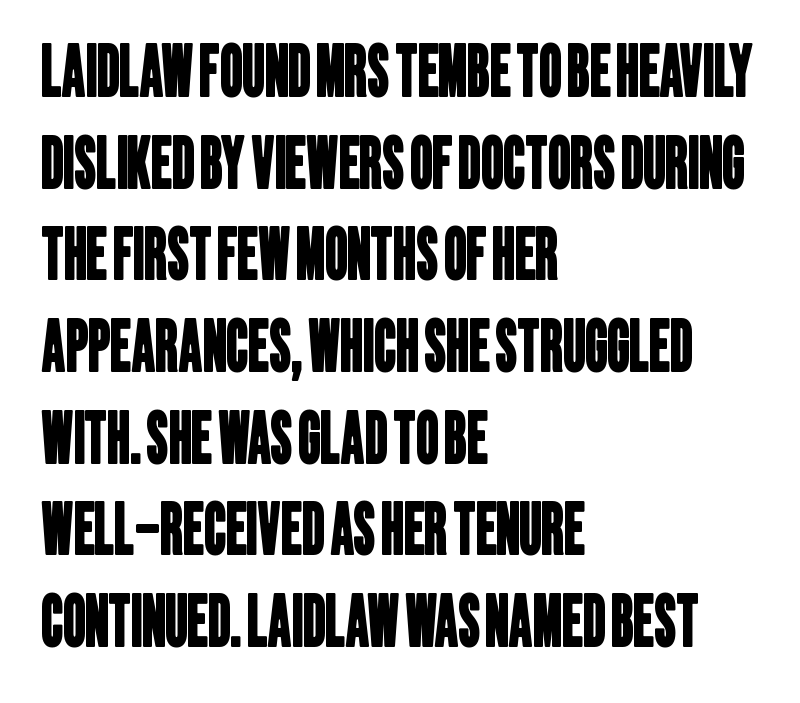
Q: Is the typeface a serif or a sans-serif typeface? A: Sans-serif.
Q: Is the text underlined? A: No.
Q: How is the paragraph aligned? A: Left-aligned.
Q: Is the spacing between letters normal or unusually wide? A: Normal.
Q: Is the spacing between lines tight, normal or loose? A: Normal.
Q: Width (condensed, normal, or wide)? A: Condensed.
Q: Stroke contrast? A: Low.
Q: x-height? A: Large.
Q: Monospaced? A: No.
